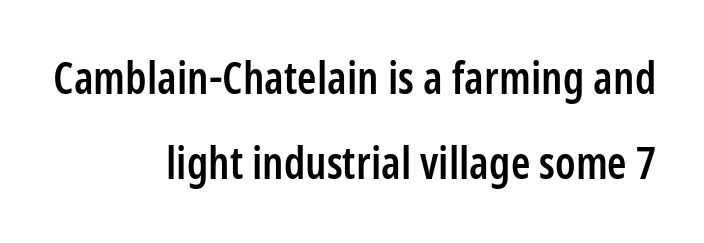
Q: Is the text bold? A: Semi-bold.
Q: Is the text italic (slanted)? A: No, it is upright.
Q: Is the typeface a serif or a sans-serif typeface? A: Sans-serif.
Q: Is the text underlined? A: No.
Q: How is the paragraph aligned? A: Right-aligned.
Q: Is the spacing between letters normal or unusually wide? A: Normal.
Q: Is the spacing between lines tight, normal or loose? A: Loose.
Q: Width (condensed, normal, or wide)? A: Condensed.
Q: Stroke contrast? A: Low.
Q: x-height? A: Medium.
Q: Monospaced? A: No.
